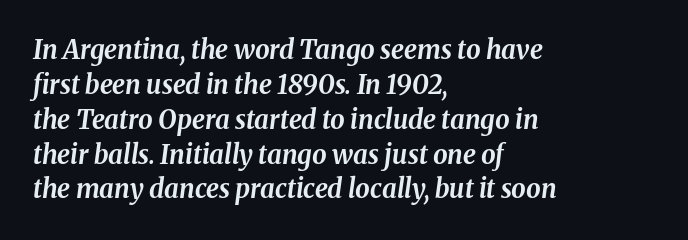
Q: Is the text bold? A: Yes.
Q: Is the text italic (slanted)? A: Yes, it leans right by about 8 degrees.
Q: Is the text underlined? A: No.
Q: How is the paragraph aligned? A: Left-aligned.
Q: Is the spacing between letters normal or unusually wide? A: Normal.
Q: Is the spacing between lines tight, normal or loose? A: Normal.
